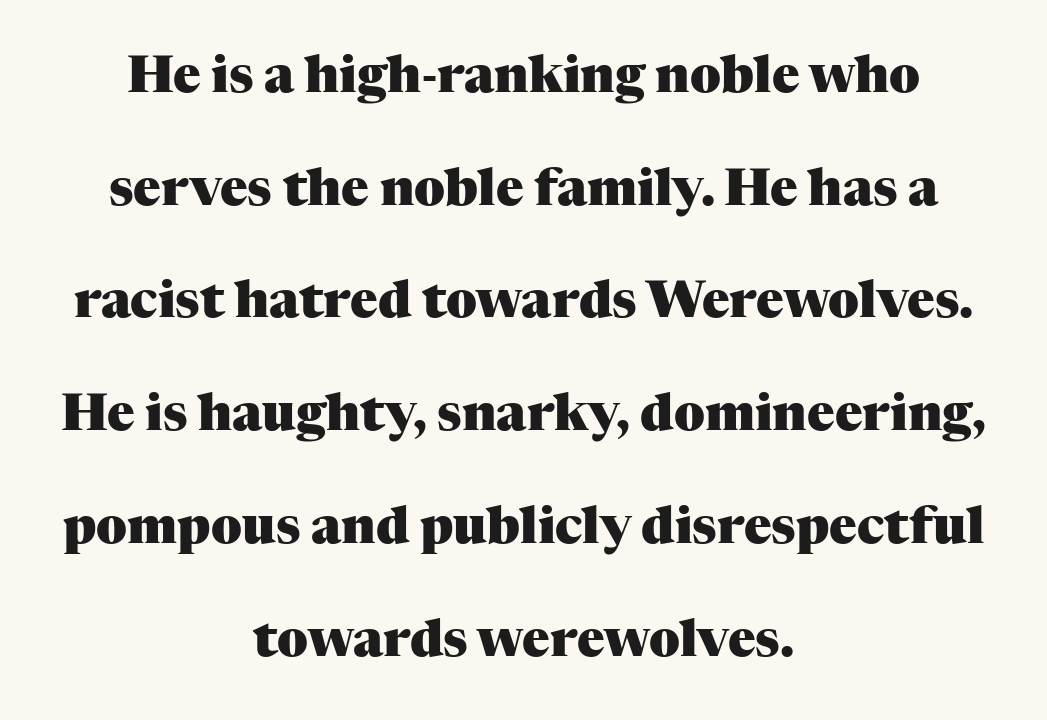
The image shows 51 px heavy serif type, upright; set centered, loose line spacing (2.21x), normal letter spacing, not underlined; medium stroke contrast and a medium x-height.
